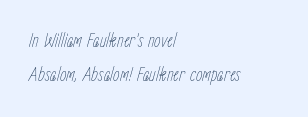
{"italic": "yes", "lean": "right", "slant_degrees": 15, "bold": "no", "underline": "no", "align": "left", "line_spacing": "normal", "line_spacing_ratio": 1.64, "letter_spacing": "normal", "letter_spacing_em": 0.0, "glyph_px": 21}
